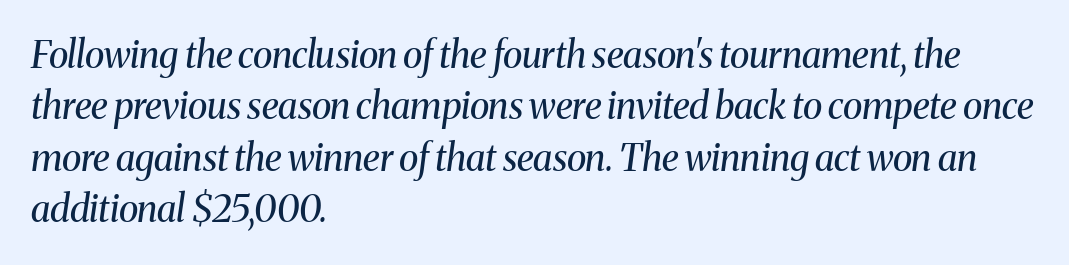
Heft: none added — not bold. No word sits above an underline. Line starts are locked; line ends wander. Spacing verdict: proportional, widths tailored to each character. The face used here has a pronounced slope to its letters.
